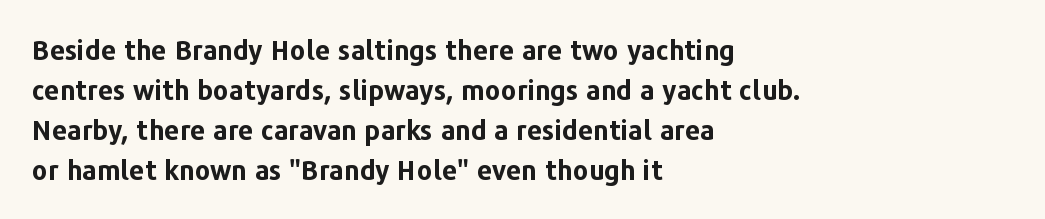
Q: Is the text bold? A: Yes.
Q: Is the text italic (slanted)? A: No, it is upright.
Q: Is the text underlined? A: No.
Q: How is the paragraph aligned? A: Left-aligned.
Q: Is the spacing between letters normal or unusually wide? A: Normal.
Q: Is the spacing between lines tight, normal or loose? A: Normal.
